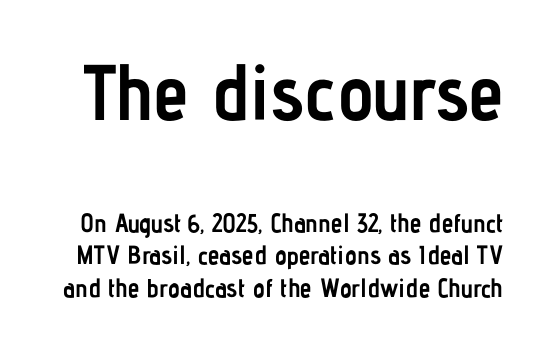
The image shows 79 px semibold, condensed sans-serif type, upright; set normal line spacing (1.26x), normal letter spacing, not underlined; the first (top) block is 3.04x larger; low stroke contrast and a medium x-height.
